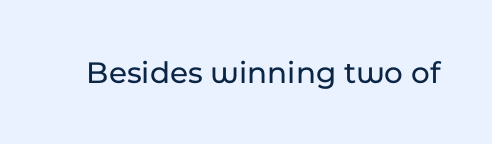
The image shows 32 px sans-serif type, upright; set normal letter spacing, not underlined; low stroke contrast and a medium x-height.
